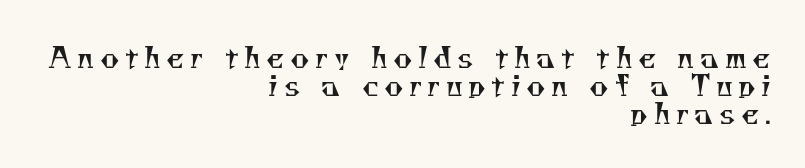
Q: Is the text bold? A: No.
Q: Is the typeface a serif or a sans-serif typeface? A: Serif.
Q: Is the text underlined? A: No.
Q: How is the paragraph aligned? A: Right-aligned.
Q: Is the spacing between lines tight, normal or loose? A: Tight.
Q: Width (condensed, normal, or wide)? A: Normal.
Q: Stroke contrast? A: Medium.
Q: x-height? A: Small.
Q: Monospaced? A: No.
